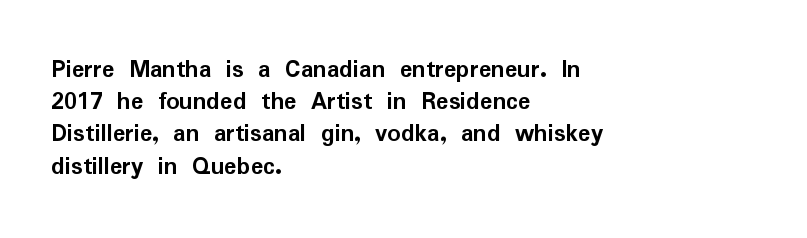
{"italic": "no", "bold": "yes", "underline": "no", "align": "left", "line_spacing_ratio": 1.24, "letter_spacing": "normal", "letter_spacing_em": 0.0, "glyph_px": 26}
